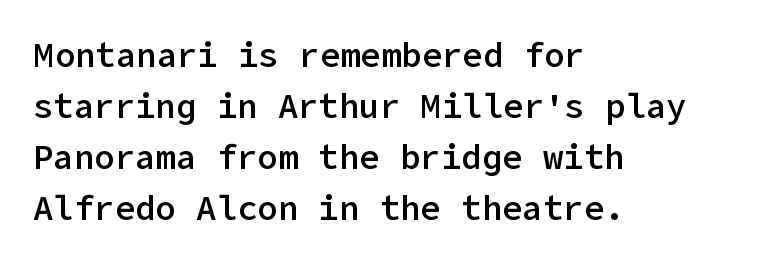
Q: Is the text bold? A: Semi-bold.
Q: Is the text italic (slanted)? A: No, it is upright.
Q: Is the typeface a serif or a sans-serif typeface? A: Sans-serif.
Q: Is the text underlined? A: No.
Q: How is the paragraph aligned? A: Left-aligned.
Q: Is the spacing between letters normal or unusually wide? A: Normal.
Q: Is the spacing between lines tight, normal or loose? A: Normal.
Q: Width (condensed, normal, or wide)? A: Normal.
Q: Stroke contrast? A: Low.
Q: x-height? A: Medium.
